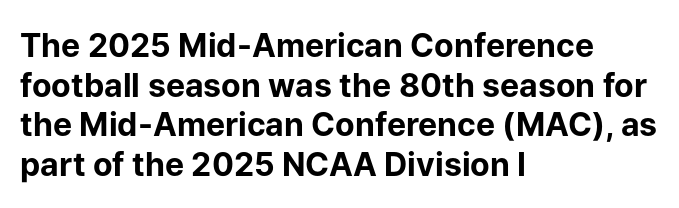
The image shows 32 px bold sans-serif type, upright; set left-aligned, line spacing 1.24x, normal letter spacing, not underlined; low stroke contrast and a medium x-height.
